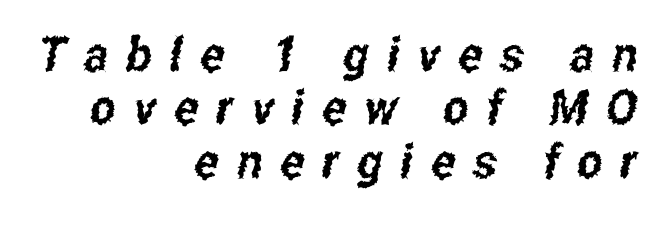
Grotesque or geometric, the face here clearly has no serifs. You could not count columns in this text — the font is proportionally spaced. Notice how the passage keeps a crisp vertical edge on the right only. Reading down the column, the eye jumps only a short way to each next line. Check the space under the baseline: it is left empty. Letter spacing: wide.
